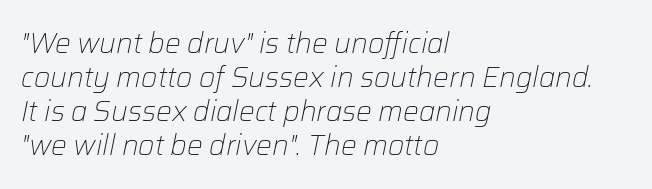
Q: Is the text bold? A: No.
Q: Is the text italic (slanted)? A: Yes, it leans right by about 12 degrees.
Q: Is the text underlined? A: No.
Q: How is the paragraph aligned? A: Left-aligned.
Q: Is the spacing between letters normal or unusually wide? A: Normal.
Q: Width (condensed, normal, or wide)? A: Normal.
Q: Stroke contrast? A: Low.
Q: x-height? A: Medium.
Q: Monospaced? A: No.
